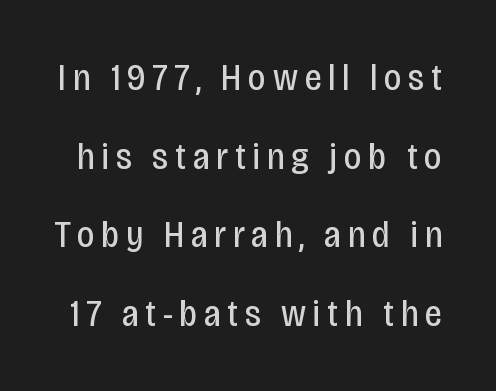
{"serif": "no", "italic": "no", "bold": "no", "weight": "regular", "width": "condensed", "stroke_contrast": "low", "x_height": "large", "monospaced": "no", "underline": "no", "line_spacing": "loose", "line_spacing_ratio": 2.07, "glyph_px": 38}
